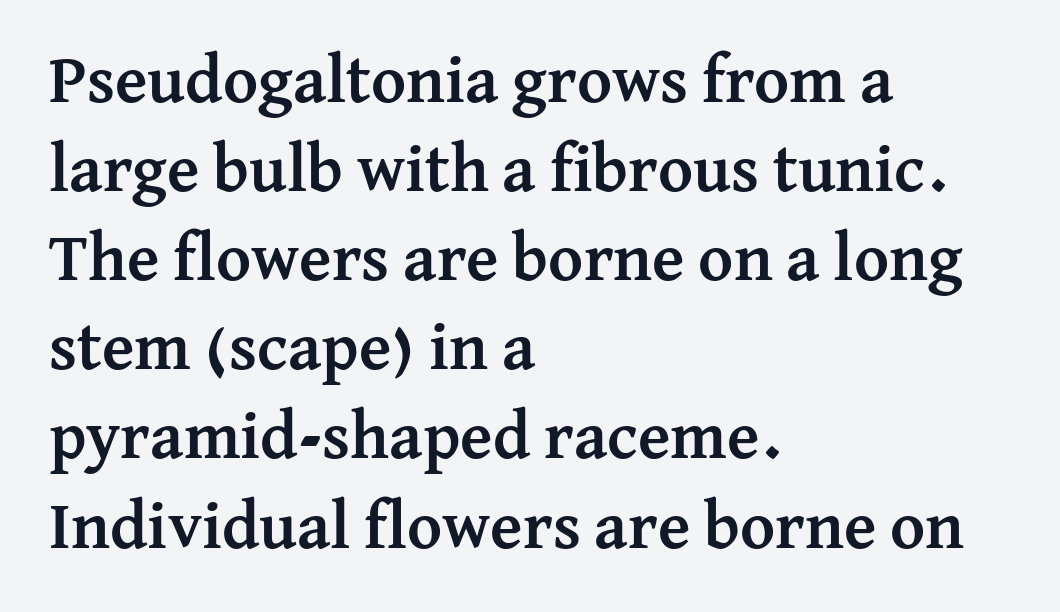
The image shows 67 px semibold serif type, upright; set left-aligned, normal line spacing (1.33x), normal letter spacing, not underlined; medium stroke contrast and a medium x-height.
